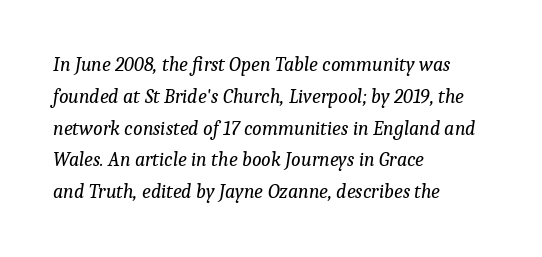
The image shows 20 px text type, italic (leaning right); set left-aligned, normal line spacing (1.59x), normal letter spacing, not underlined.
